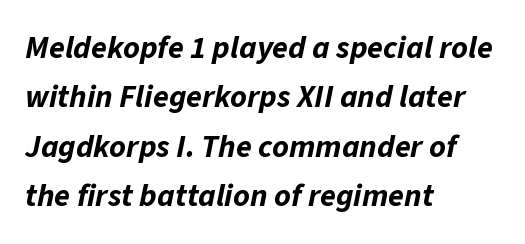
Does extra space separate the letters? No, they use regular spacing. Bare-footed words on every line. Rendered with sloped, italic letterforms. What weight is shown? A full bold with thick strokes.
